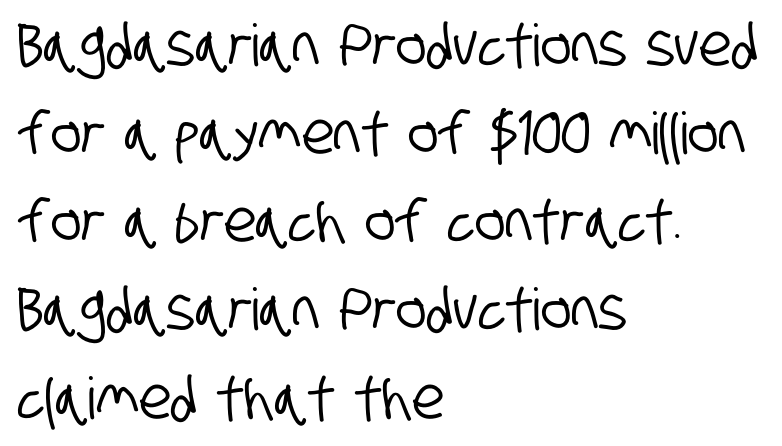
Q: Is the typeface a serif or a sans-serif typeface? A: Sans-serif.
Q: Is the text underlined? A: No.
Q: How is the paragraph aligned? A: Left-aligned.
Q: Is the spacing between letters normal or unusually wide? A: Normal.
Q: Is the spacing between lines tight, normal or loose? A: Normal.
Q: Width (condensed, normal, or wide)? A: Condensed.
Q: Stroke contrast? A: Low.
Q: x-height? A: Large.
Q: Monospaced? A: No.
